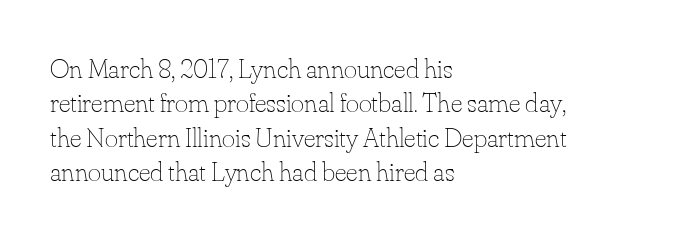
The image shows 28 px thin type, upright; set left-aligned, line spacing 1.23x, normal letter spacing, not underlined; low stroke contrast and a small x-height.
